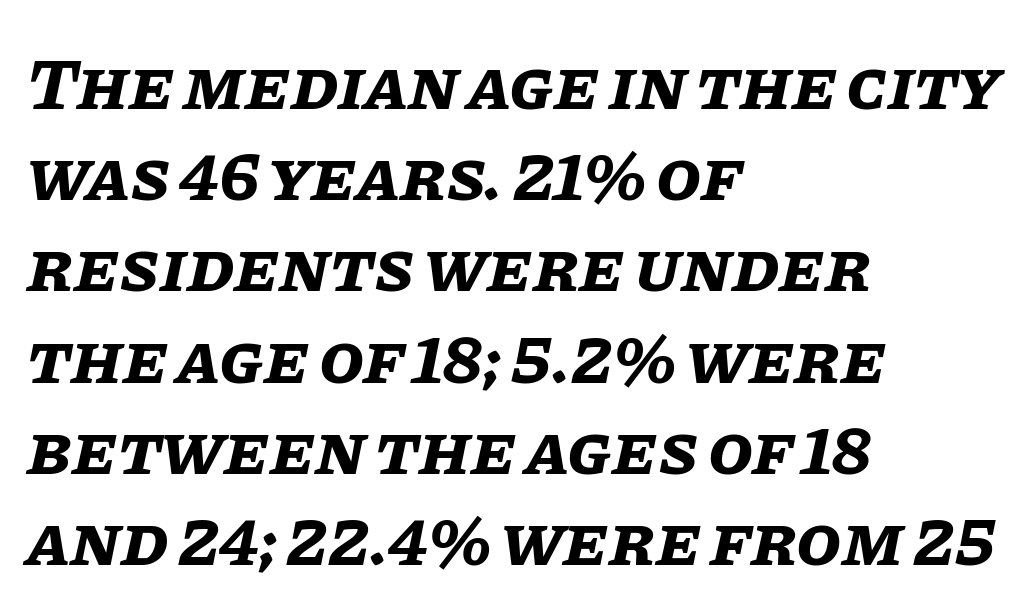
Compared with typical body copy, the letter spacing here is the same. Spacing verdict: proportional, widths tailored to each character. You'd pick this weight for a headline — it's a proper bold. Looking at the ascenders, they clearly lean. Honestly, there is no underline to notice here at all. Summary of vertical rhythm: regular, with standard interline spacing.
